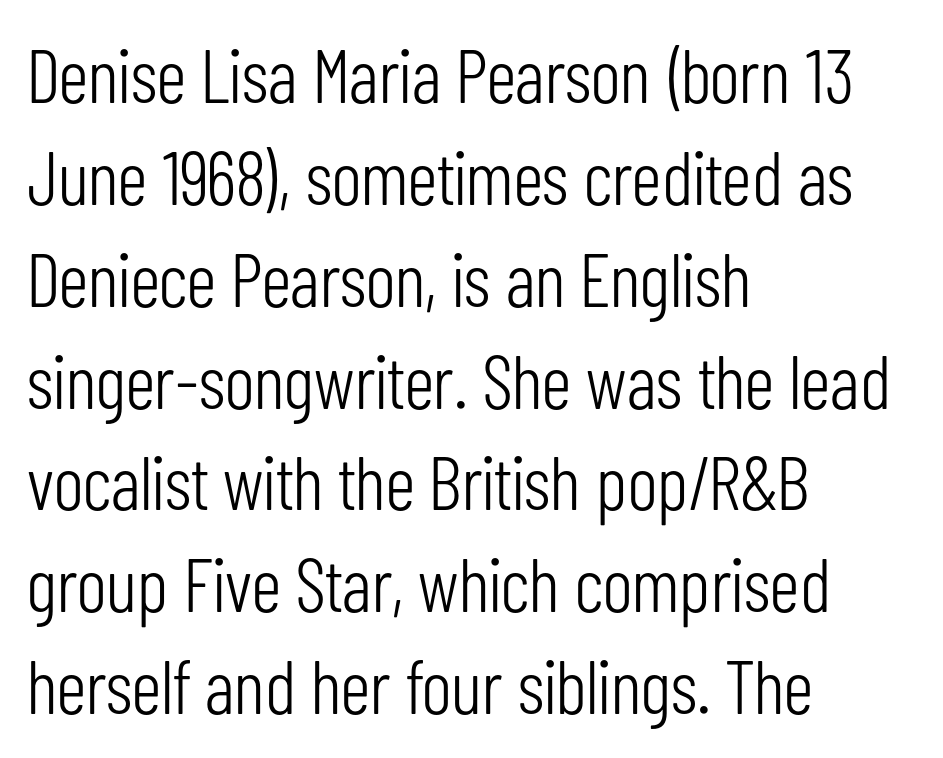
The image shows 76 px light, condensed sans-serif type, upright; set left-aligned, normal line spacing (1.34x), normal letter spacing, not underlined; low stroke contrast and a medium x-height.
